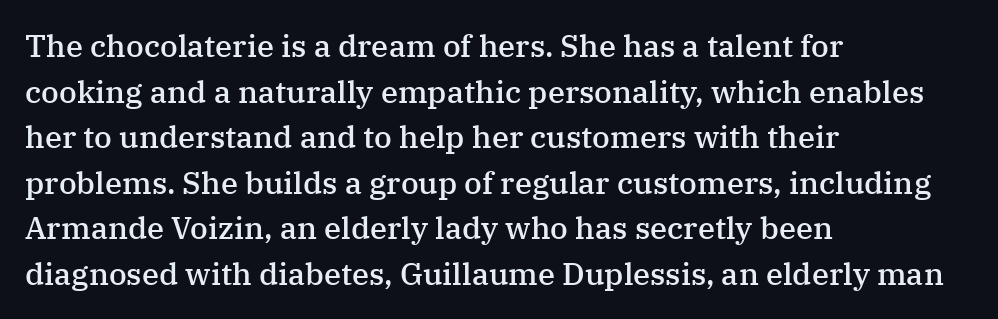
{"serif": "yes", "italic": "no", "bold": "semi", "weight": "semibold", "width": "normal", "stroke_contrast": "medium", "x_height": "medium", "monospaced": "no", "underline": "no", "align": "left", "line_spacing": "normal", "line_spacing_ratio": 1.47, "letter_spacing": "normal", "letter_spacing_em": 0.0, "glyph_px": 31}
